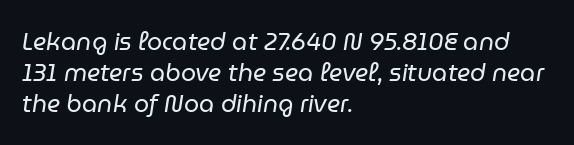
The image shows 24 px text type, italic (leaning right); set left-aligned, normal line spacing (1.29x), normal letter spacing, not underlined.
